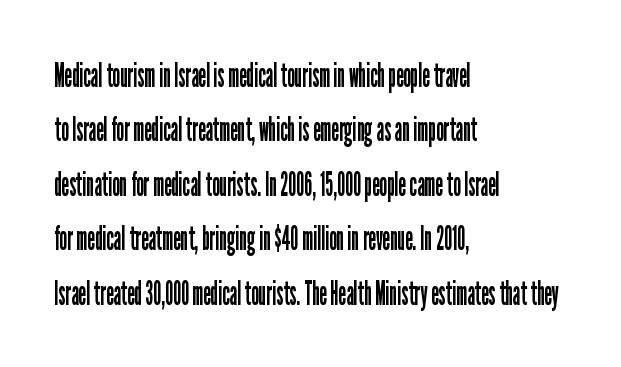
{"serif": "no", "italic": "no", "bold": "no", "weight": "regular", "width": "condensed", "stroke_contrast": "low", "x_height": "medium", "monospaced": "no", "underline": "no", "align": "left", "line_spacing": "normal", "line_spacing_ratio": 1.6, "letter_spacing": "normal", "letter_spacing_em": 0.0, "glyph_px": 34}
